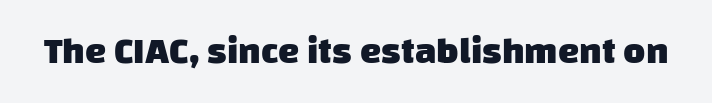
{"serif": "no", "bold": "yes", "weight": "heavy", "width": "normal", "stroke_contrast": "low", "x_height": "large", "monospaced": "no", "underline": "no", "letter_spacing": "normal", "letter_spacing_em": 0.0, "glyph_px": 38}
